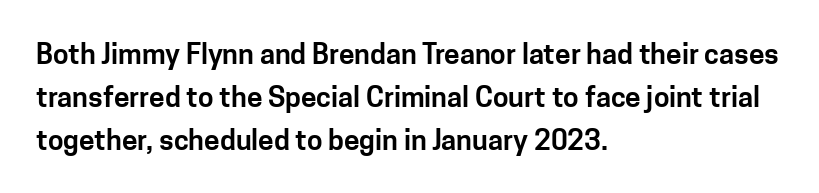
Varying glyph widths throughout — classic text-font behaviour. Only glyphs here, with clear space below each row. The designer went with a sans here, leaving each stem footless. You could call the tracking neutral — neither tight nor loose.
